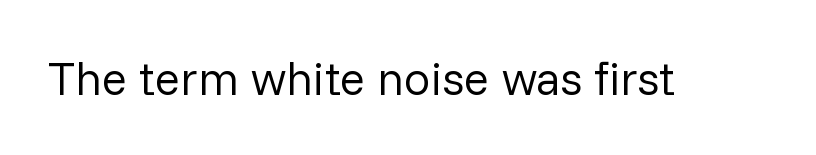
The image shows 47 px regular-weight sans-serif type, upright; set normal letter spacing, not underlined; low stroke contrast and a medium x-height.
